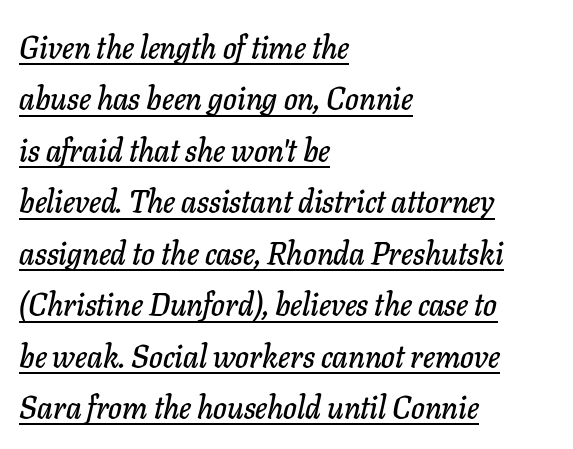
Varying glyph widths throughout — classic text-font behaviour. Default kerning and tracking; the words read as compact shapes. A rule runs beneath these lines of type. The leading is moderate, giving the passage an even texture.
